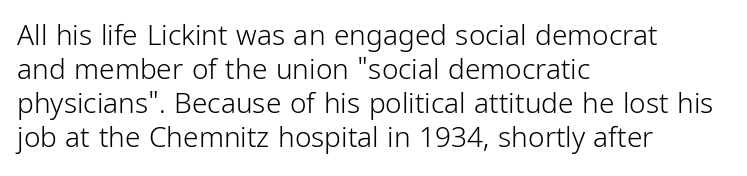
Posture: straight, roman, zero tilt. Descenders hang freely into open space. The face looks like a standard text weight, possibly lighter. A classic flush-left, rag-right setting is used for this passage.
